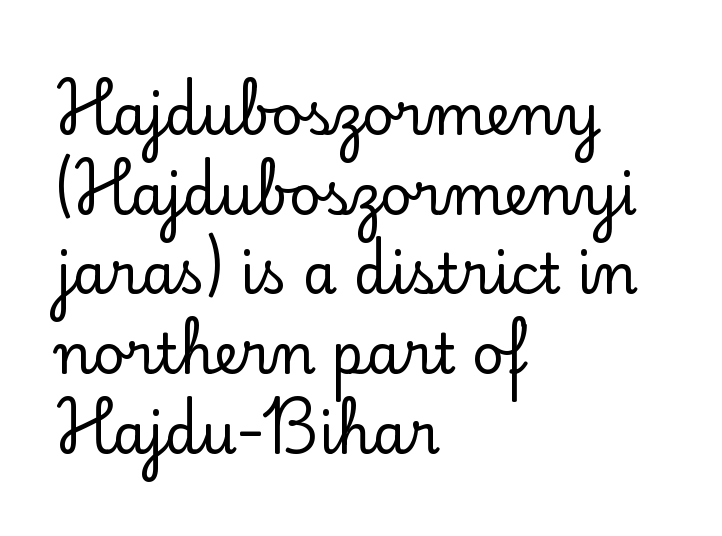
To sum up the face: it has serifs. This block has exactly the height ordinary leading produces. These lines are rendered in a variable-pitch font. The compositor pushed each line to the left boundary. The passage shown has conventional tracking throughout. A roman cut, with each character standing at attention.
